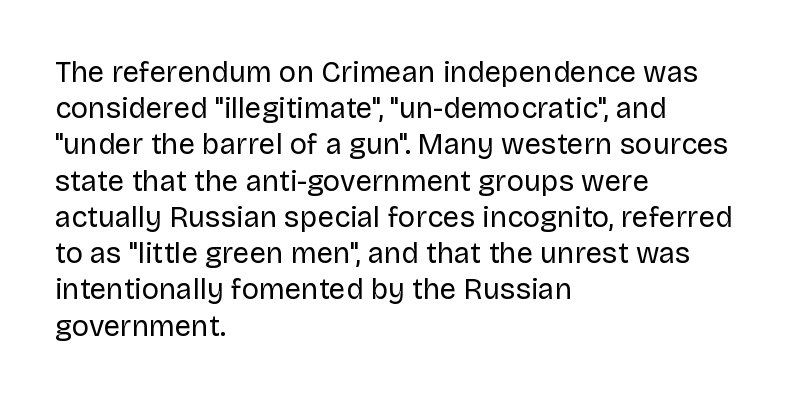
Compared with typical body copy, the letter spacing here is the same. The vertical gap from one line to the next is medium. Descenders are the only things crossing below the line. Looks like regular typesetting: each glyph gets only the width it needs. Weight: regular or lighter.
